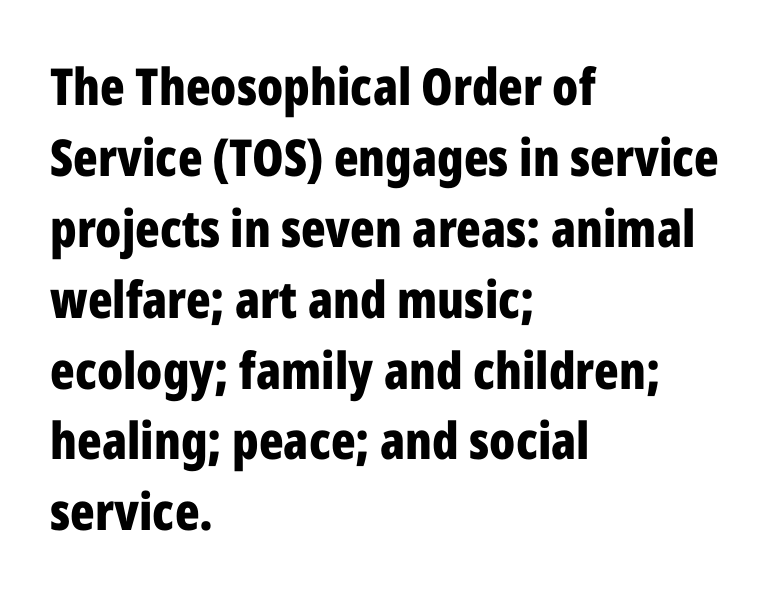
{"serif": "no", "italic": "no", "bold": "yes", "weight": "bold", "width": "condensed", "stroke_contrast": "low", "x_height": "medium", "monospaced": "no", "underline": "no", "align": "left", "line_spacing": "normal", "line_spacing_ratio": 1.39, "letter_spacing": "normal", "letter_spacing_em": 0.0, "glyph_px": 51}
